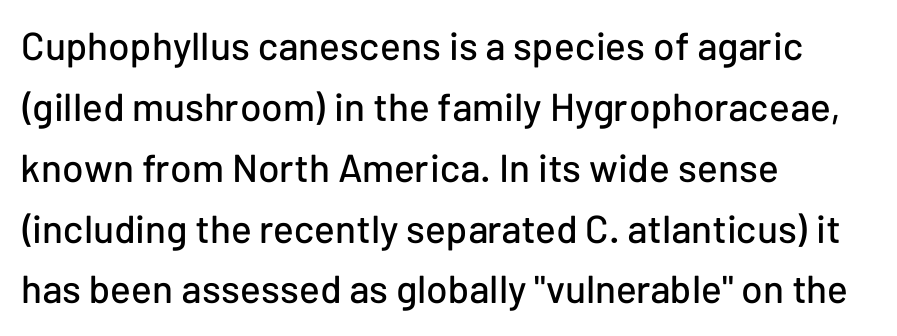
Are there feet on the stems? There aren't — it's a sans. The face used here is proportionally spaced, like ordinary book or web type. The tracking reads as untouched default to a designer's eye. A typesetter would mark this as roman, not italic.
